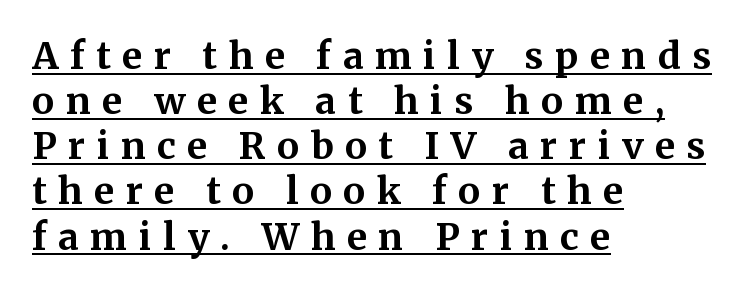
The image shows 37 px bold serif type, upright; set left-aligned, line spacing 1.22x, unusually wide letter spacing (+0.31 em), underlined; medium stroke contrast and a medium x-height.
